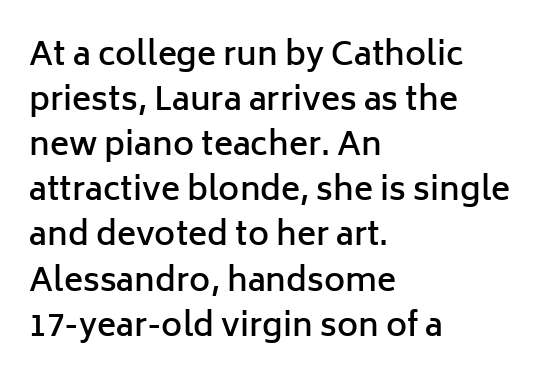
{"serif": "no", "italic": "no", "bold": "semi", "weight": "semibold", "width": "normal", "stroke_contrast": "low", "x_height": "medium", "monospaced": "no", "underline": "no", "align": "left", "line_spacing": "normal", "line_spacing_ratio": 1.41, "letter_spacing": "normal", "letter_spacing_em": 0.0, "glyph_px": 32}
